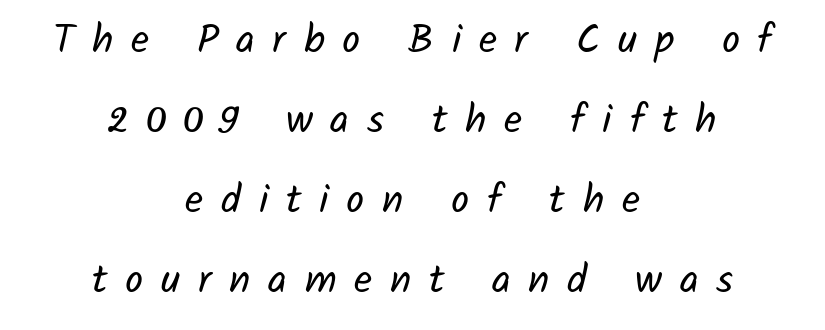
Q: Is the text bold? A: No.
Q: Is the typeface a serif or a sans-serif typeface? A: Sans-serif.
Q: Is the text underlined? A: No.
Q: How is the paragraph aligned? A: Centered.
Q: Is the spacing between letters normal or unusually wide? A: Unusually wide.
Q: Is the spacing between lines tight, normal or loose? A: Loose.
Q: Width (condensed, normal, or wide)? A: Normal.
Q: Stroke contrast? A: Low.
Q: x-height? A: Medium.
Q: Monospaced? A: No.
